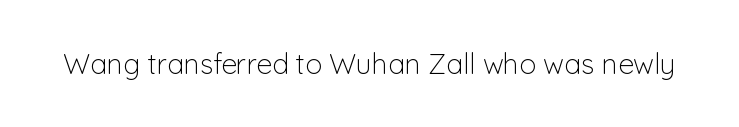
Q: Is the text bold? A: No.
Q: Is the text italic (slanted)? A: No, it is upright.
Q: Is the typeface a serif or a sans-serif typeface? A: Sans-serif.
Q: Is the text underlined? A: No.
Q: Is the spacing between letters normal or unusually wide? A: Normal.
Q: Width (condensed, normal, or wide)? A: Normal.
Q: Stroke contrast? A: Low.
Q: x-height? A: Medium.
Q: Monospaced? A: No.
